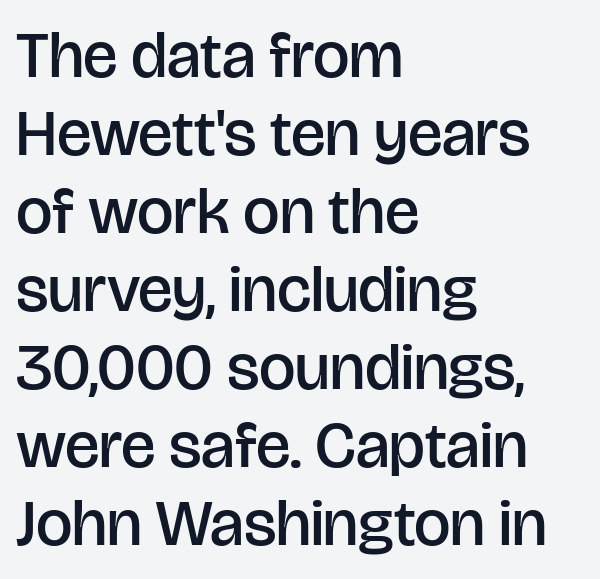
The font is running at a semibold setting, under full bold. The rendering anchors every line to the left-hand side. Think of a printed novel: that variable character pitch is what you see here. Unmarked baselines from the first word to the last.
